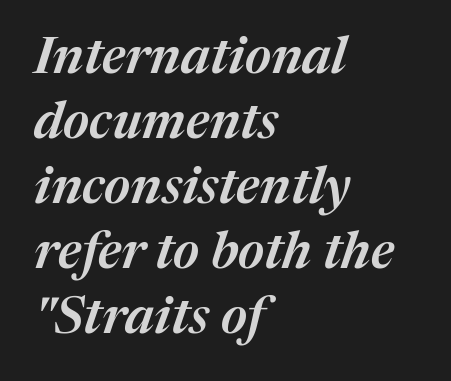
The image shows 52 px semibold type, italic (leaning right); set left-aligned, normal line spacing (1.25x), normal letter spacing, not underlined; medium stroke contrast and a medium x-height.
